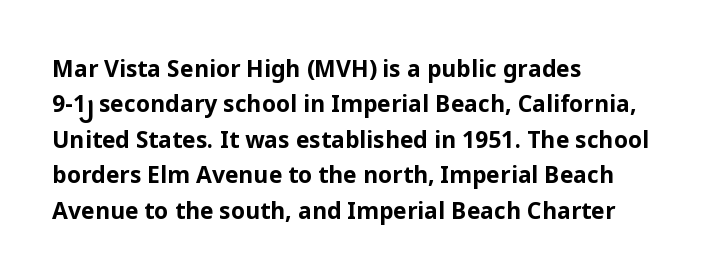
The image shows 23 px bold type, upright; set left-aligned, normal line spacing (1.54x), normal letter spacing, not underlined.
